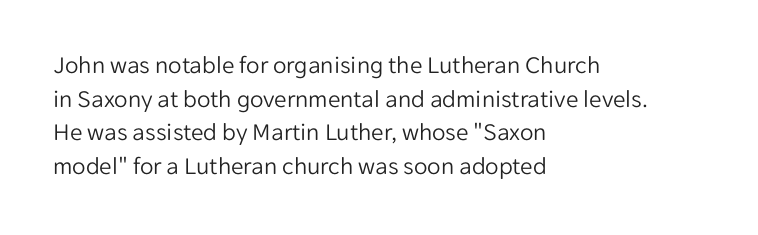
The image shows 25 px text type, upright; set left-aligned, normal line spacing (1.35x), normal letter spacing, not underlined.
